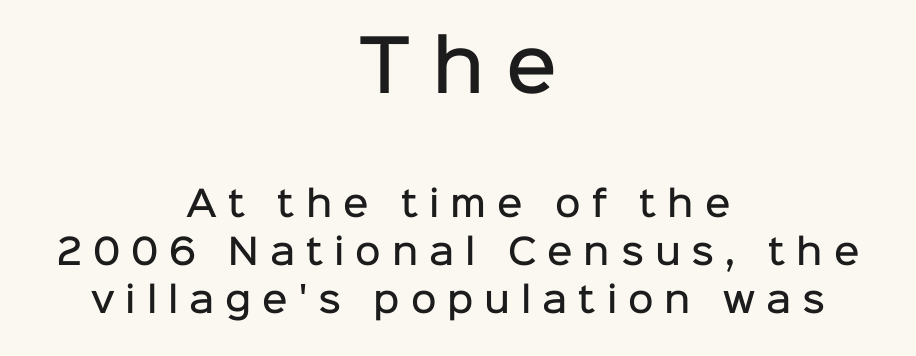
The image shows 70 px semibold sans-serif type, upright; set centered, normal line spacing (1.37x), unusually wide letter spacing (+0.31 em), not underlined; the first (top) block is 2.0x larger; low stroke contrast and a medium x-height.
